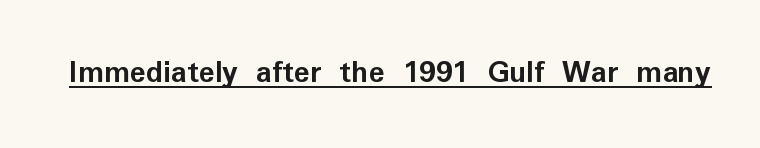
The image shows 33 px semibold sans-serif type, upright; set normal letter spacing, underlined; low stroke contrast and a medium x-height.
